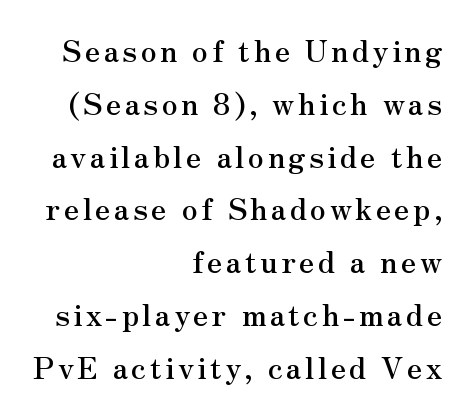
Q: Is the text italic (slanted)? A: No, it is upright.
Q: Is the typeface a serif or a sans-serif typeface? A: Serif.
Q: Is the text underlined? A: No.
Q: How is the paragraph aligned? A: Right-aligned.
Q: Width (condensed, normal, or wide)? A: Normal.
Q: Stroke contrast? A: Medium.
Q: x-height? A: Small.
Q: Monospaced? A: No.
